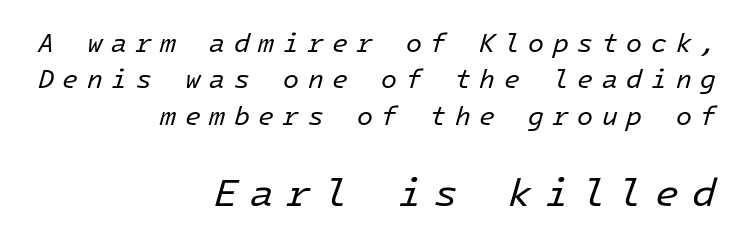
These glyphs show unthickened strokes, regular width or finer. The specimen reads as italic at a glance. Underlining? Definitely not there. The ragged edge is on the left, which tells us the setting is flush right.
